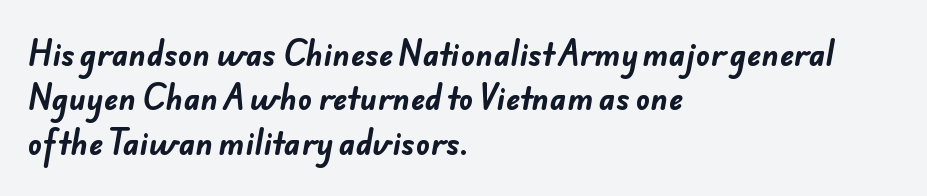
{"serif": "no", "bold": "yes", "weight": "bold", "width": "normal", "stroke_contrast": "low", "x_height": "small", "monospaced": "no", "underline": "no", "align": "left", "line_spacing": "normal", "line_spacing_ratio": 1.48, "letter_spacing": "normal", "letter_spacing_em": 0.0, "glyph_px": 30}
